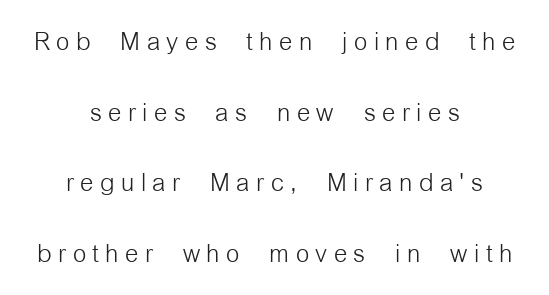
{"serif": "no", "italic": "no", "bold": "no", "weight": "light", "width": "condensed", "stroke_contrast": "low", "x_height": "medium", "monospaced": "no", "underline": "no", "align": "center", "line_spacing": "loose", "line_spacing_ratio": 2.08, "glyph_px": 34}
